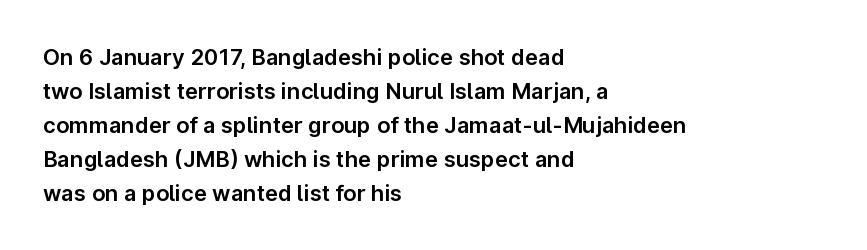
The image shows 22 px text type, upright; set left-aligned, normal line spacing (1.54x), normal letter spacing, not underlined.
